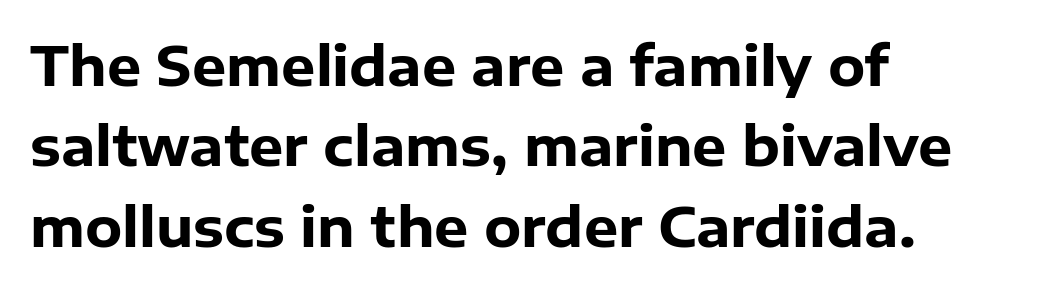
Q: Is the text bold? A: Yes.
Q: Is the text italic (slanted)? A: No, it is upright.
Q: Is the typeface a serif or a sans-serif typeface? A: Sans-serif.
Q: Is the text underlined? A: No.
Q: How is the paragraph aligned? A: Left-aligned.
Q: Is the spacing between letters normal or unusually wide? A: Normal.
Q: Is the spacing between lines tight, normal or loose? A: Normal.
Q: Width (condensed, normal, or wide)? A: Normal.
Q: Stroke contrast? A: Low.
Q: x-height? A: Medium.
Q: Monospaced? A: No.
